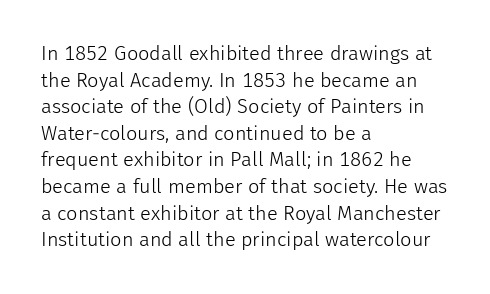
{"italic": "no", "bold": "no", "underline": "no", "align": "left", "line_spacing": "normal", "line_spacing_ratio": 1.33, "letter_spacing": "normal", "letter_spacing_em": 0.0, "glyph_px": 20}
